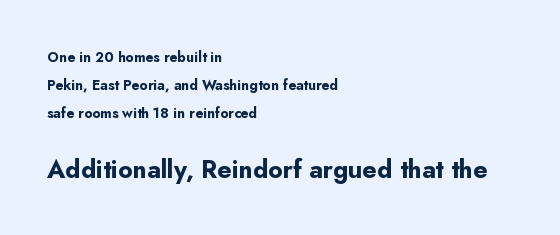
The image shows 25 px bold type, upright; set left-aligned, loose line spacing (1.99x), normal letter spacing, not underlined; the second (bottom) block is 1.79x larger.
